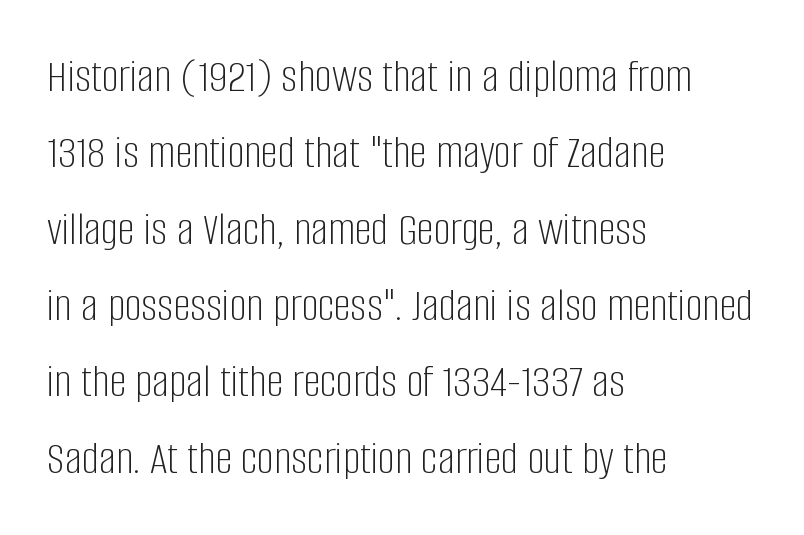
Q: Is the text bold? A: No.
Q: Is the text italic (slanted)? A: No, it is upright.
Q: Is the typeface a serif or a sans-serif typeface? A: Sans-serif.
Q: Is the text underlined? A: No.
Q: How is the paragraph aligned? A: Left-aligned.
Q: Is the spacing between letters normal or unusually wide? A: Normal.
Q: Is the spacing between lines tight, normal or loose? A: Normal.
Q: Width (condensed, normal, or wide)? A: Condensed.
Q: Stroke contrast? A: Low.
Q: x-height? A: Large.
Q: Monospaced? A: No.
